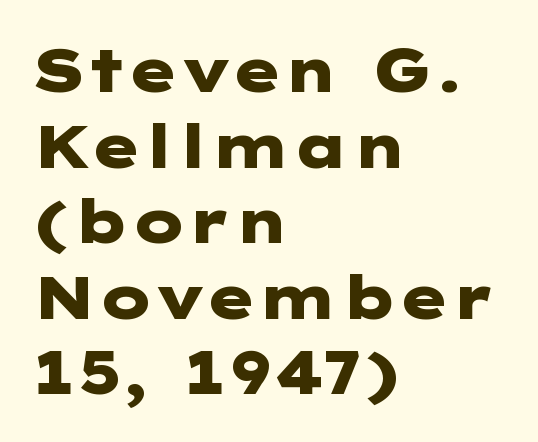
The image shows 60 px heavy, wide sans-serif type, upright; set left-aligned, normal line spacing (1.26x), normal letter spacing, not underlined; low stroke contrast and a medium x-height.
